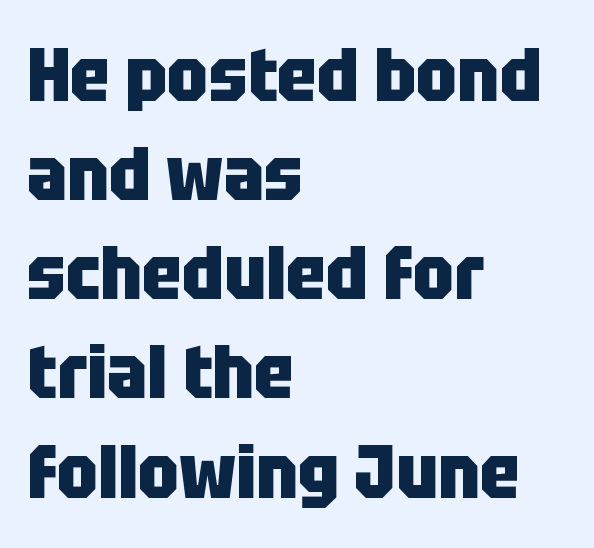
The image shows 74 px heavy, condensed sans-serif type, upright; set left-aligned, normal line spacing (1.34x), normal letter spacing, not underlined; low stroke contrast and a large x-height.
